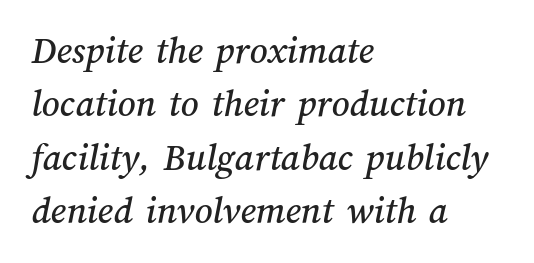
The image shows 39 px text type; set left-aligned, normal line spacing (1.37x), normal letter spacing, not underlined; medium stroke contrast and a medium x-height.
